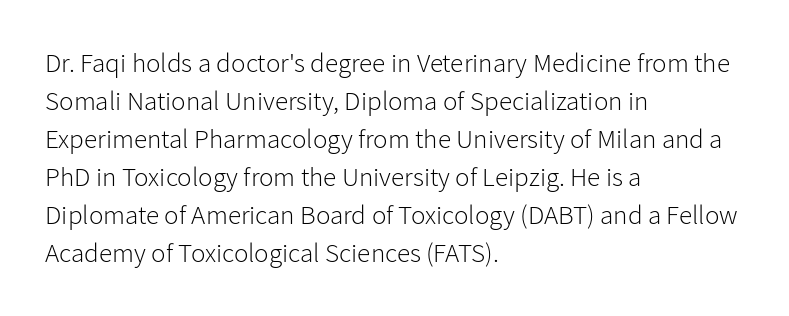
The image shows 27 px text type, upright; set left-aligned, normal line spacing (1.41x), normal letter spacing, not underlined.
